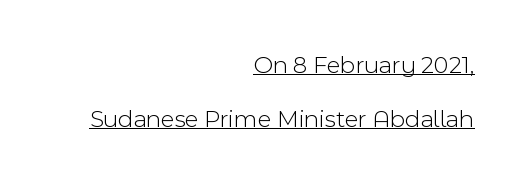
Q: Is the text bold? A: No.
Q: Is the text italic (slanted)? A: No, it is upright.
Q: Is the text underlined? A: Yes.
Q: How is the paragraph aligned? A: Right-aligned.
Q: Is the spacing between letters normal or unusually wide? A: Normal.
Q: Is the spacing between lines tight, normal or loose? A: Loose.
